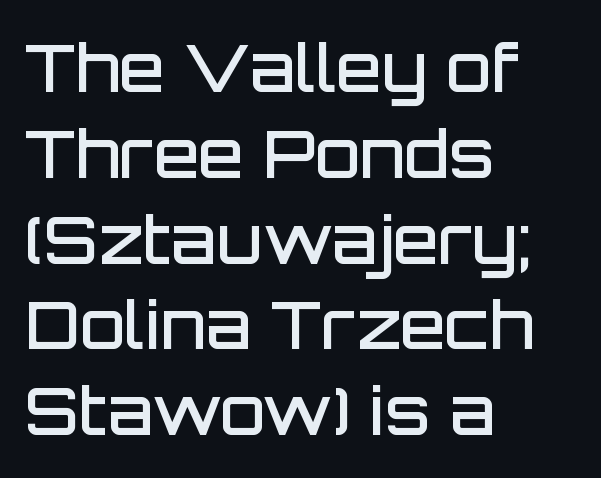
The image shows 66 px semibold sans-serif type, upright; set left-aligned, normal line spacing (1.3x), normal letter spacing, not underlined; low stroke contrast and a large x-height.
